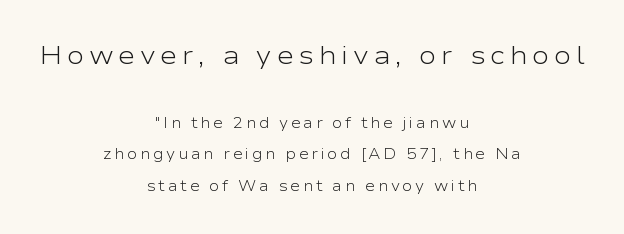
Q: Is the text bold? A: No.
Q: Is the text italic (slanted)? A: No, it is upright.
Q: Is the text underlined? A: No.
Q: How is the paragraph aligned? A: Centered.
Q: Is the spacing between lines tight, normal or loose? A: Loose.
Q: Which block of text is set in a larger size, the first (top) or the second (bottom)? A: The first (top) one.
